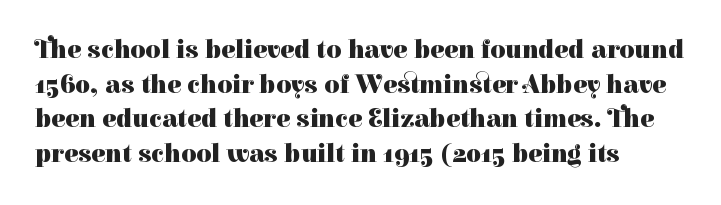
{"italic": "no", "bold": "yes", "underline": "no", "align": "left", "line_spacing": "normal", "line_spacing_ratio": 1.33, "letter_spacing": "normal", "letter_spacing_em": 0.0, "glyph_px": 26}
